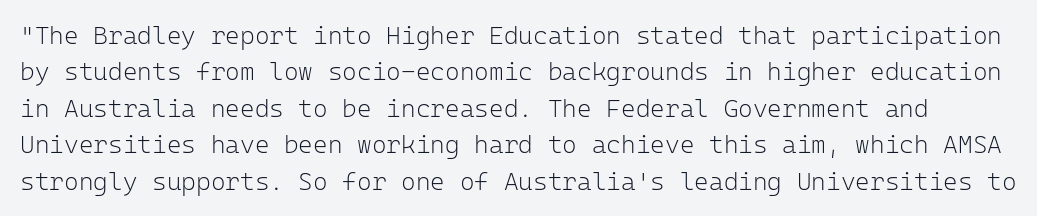
Bold? No — there's no thickening of the strokes. Unmarked baselines from the first word to the last. This sample uses plain, unmodified letter spacing. One glance says typical: line gaps are just what's usual. Is there any slant? The stems are plumb.
